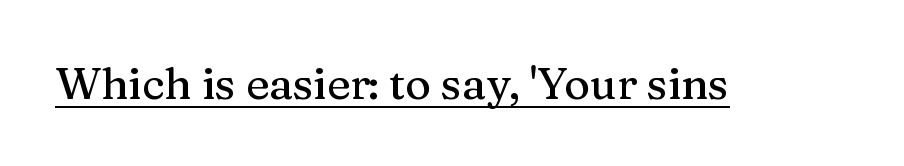
The image shows 44 px serif type, upright; set normal letter spacing, underlined; medium stroke contrast and a medium x-height.
